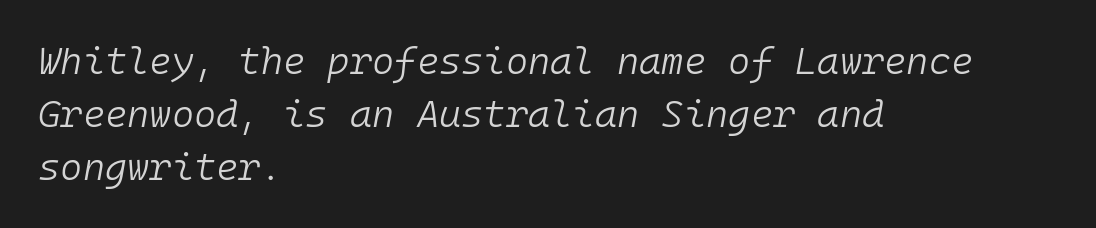
The image shows 38 px light type, italic (leaning right), monospaced; set left-aligned, normal line spacing (1.4x), normal letter spacing, not underlined; low stroke contrast and a medium x-height.
